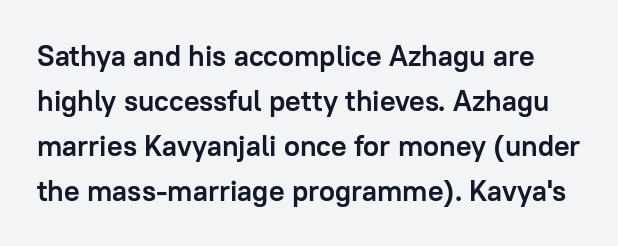
Q: Is the text bold? A: Yes.
Q: Is the text italic (slanted)? A: No, it is upright.
Q: Is the typeface a serif or a sans-serif typeface? A: Sans-serif.
Q: Is the text underlined? A: No.
Q: Is the spacing between letters normal or unusually wide? A: Normal.
Q: Is the spacing between lines tight, normal or loose? A: Normal.
Q: Width (condensed, normal, or wide)? A: Normal.
Q: Stroke contrast? A: Low.
Q: x-height? A: Medium.
Q: Monospaced? A: No.
